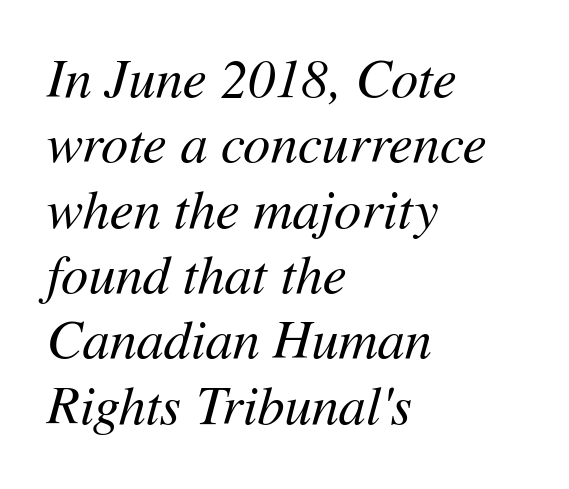
Q: Is the text bold? A: No.
Q: Is the text italic (slanted)? A: Yes, it leans right by about 11 degrees.
Q: Is the text underlined? A: No.
Q: How is the paragraph aligned? A: Left-aligned.
Q: Is the spacing between letters normal or unusually wide? A: Normal.
Q: Width (condensed, normal, or wide)? A: Normal.
Q: Stroke contrast? A: Medium.
Q: x-height? A: Medium.
Q: Monospaced? A: No.
